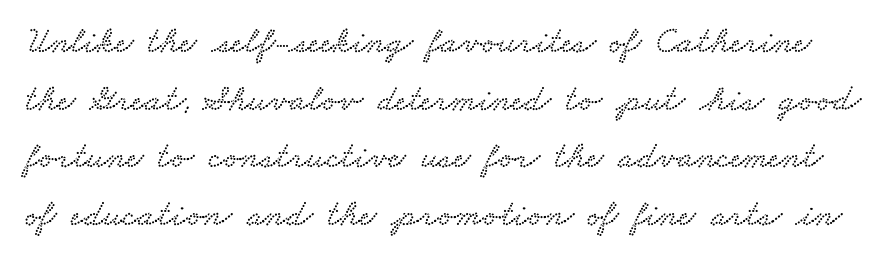
{"serif": "yes", "width": "wide", "stroke_contrast": "low", "x_height": "small", "monospaced": "no", "underline": "no", "line_spacing": "normal", "line_spacing_ratio": 1.56, "letter_spacing": "normal", "letter_spacing_em": 0.0, "glyph_px": 37}
